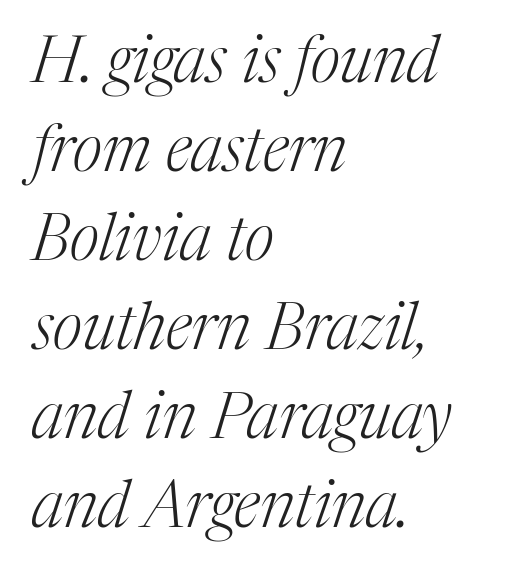
Successive baselines arrive at the customary interval. Note: serifs present on the glyphs. This sample is left-justified, so line endings fall wherever the words run out. Just letters on the line, the space beneath them empty. Emphasis-style slanted type is in use. Spacing verdict: proportional, widths tailored to each character.
